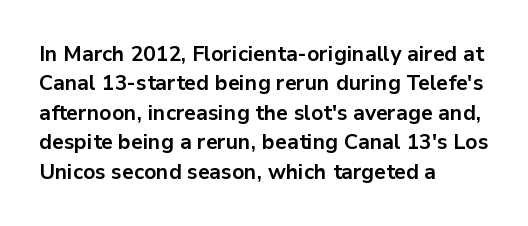
Posture: upright roman. Underlining? Definitely not there. Each line starts at the same left margin while the right side varies. Stroke thickness is high; the sample reads as a true bold. The block of text has a typical density, with ordinary space between rows.
